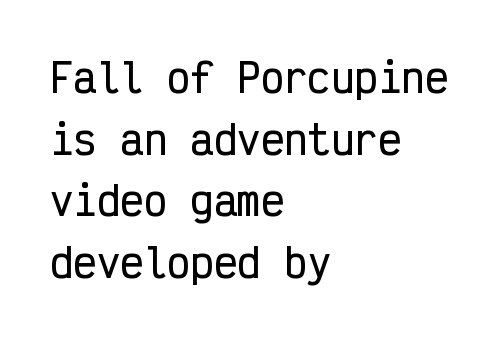
{"serif": "no", "italic": "no", "width": "condensed", "stroke_contrast": "low", "x_height": "medium", "monospaced": "yes", "underline": "no", "align": "left", "line_spacing": "normal", "line_spacing_ratio": 1.58, "letter_spacing": "normal", "letter_spacing_em": 0.0, "glyph_px": 39}
